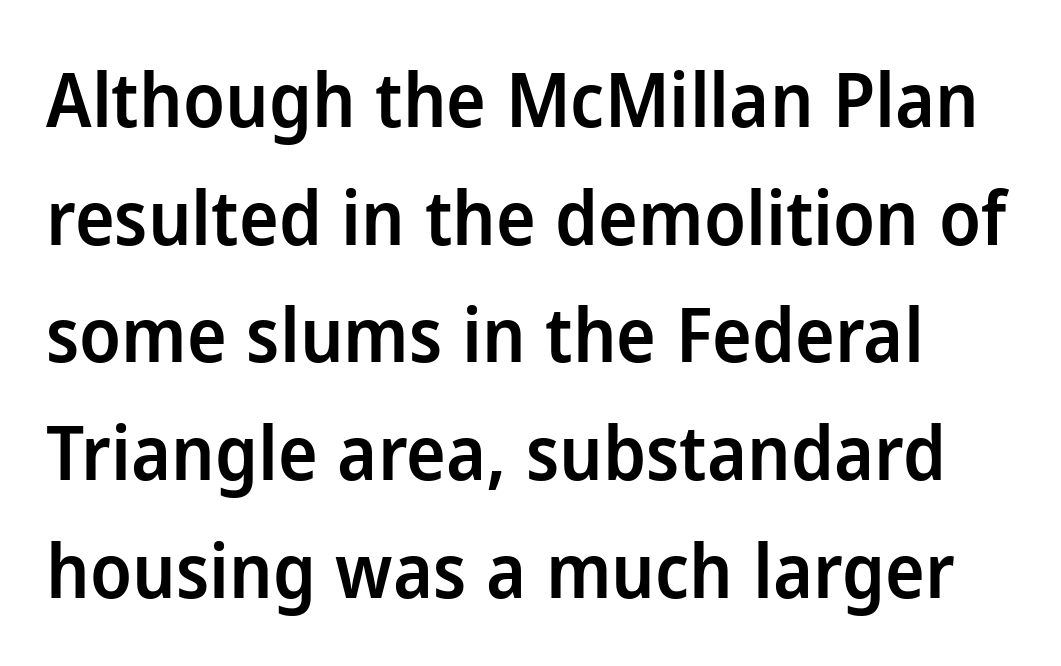
Q: Is the text bold? A: Semi-bold.
Q: Is the text italic (slanted)? A: No, it is upright.
Q: Is the typeface a serif or a sans-serif typeface? A: Sans-serif.
Q: Is the text underlined? A: No.
Q: Is the spacing between letters normal or unusually wide? A: Normal.
Q: Is the spacing between lines tight, normal or loose? A: Normal.
Q: Width (condensed, normal, or wide)? A: Normal.
Q: Stroke contrast? A: Low.
Q: x-height? A: Medium.
Q: Monospaced? A: No.
